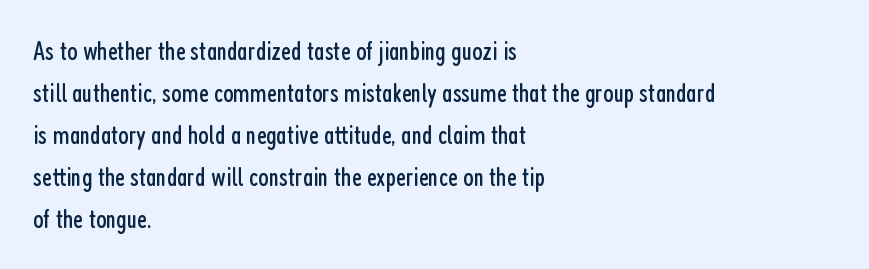
Each new line begins a customary step beneath the previous one. The passage shown is not underscored anywhere. Weight: not bold — regular or lighter. Nope, not italic — everything's standing straight. A classic flush-left, rag-right setting is used for this passage.
